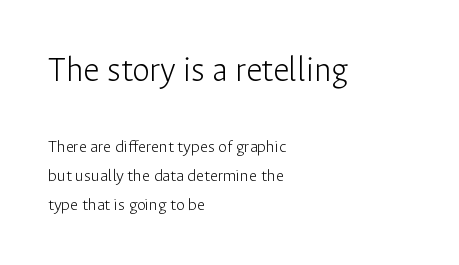
Q: Is the text bold? A: No.
Q: Is the text italic (slanted)? A: No, it is upright.
Q: Is the typeface a serif or a sans-serif typeface? A: Sans-serif.
Q: Is the text underlined? A: No.
Q: How is the paragraph aligned? A: Left-aligned.
Q: Is the spacing between letters normal or unusually wide? A: Normal.
Q: Is the spacing between lines tight, normal or loose? A: Normal.
Q: Which block of text is set in a larger size, the first (top) or the second (bottom)? A: The first (top) one.
Q: Width (condensed, normal, or wide)? A: Normal.
Q: Stroke contrast? A: Low.
Q: x-height? A: Medium.
Q: Monospaced? A: No.
